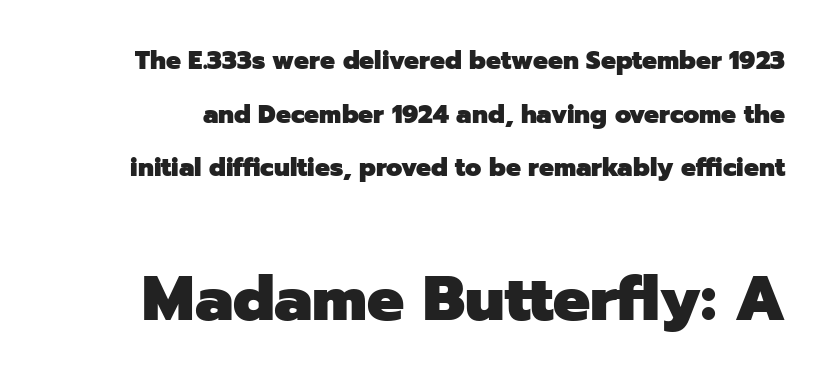
Size contrast runs from small at the top to large at the bottom. Weight check: bold — yes, fully. The letterforms sit shoulder to shoulder at normal distance. Underline: absent.
